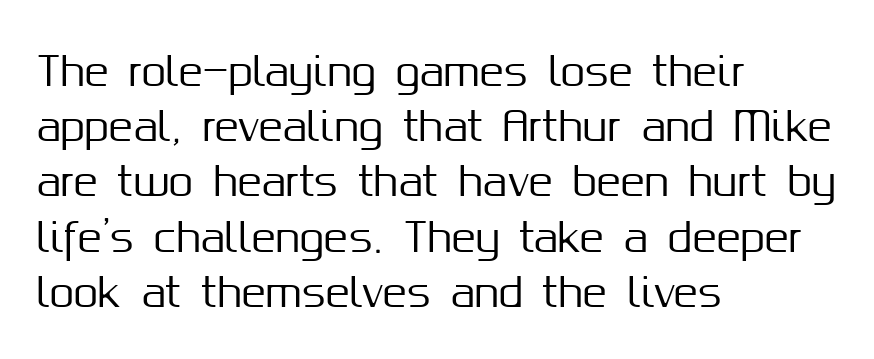
The image shows 40 px sans-serif type, upright; set left-aligned, normal line spacing (1.38x), normal letter spacing, not underlined; medium stroke contrast and a medium x-height.
